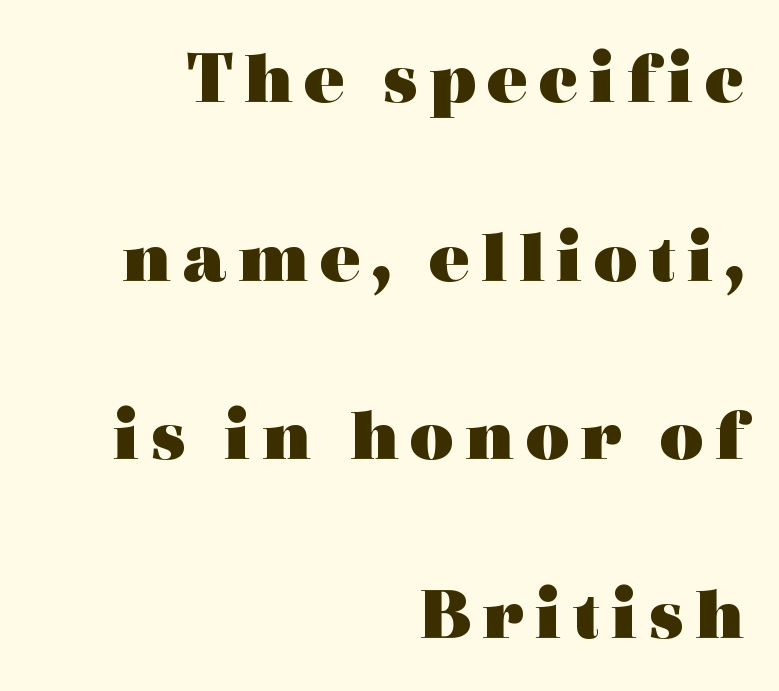
The image shows 77 px heavy, wide serif type, upright; set right-aligned, loose line spacing (2.32x), not underlined; a medium x-height.
